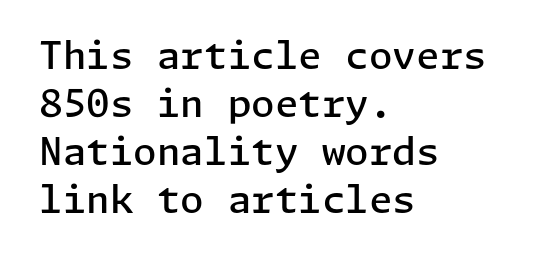
{"serif": "no", "italic": "no", "bold": "semi", "weight": "semibold", "width": "normal", "stroke_contrast": "low", "x_height": "medium", "underline": "no", "align": "left", "line_spacing": "normal", "line_spacing_ratio": 1.26, "letter_spacing": "normal", "letter_spacing_em": 0.0, "glyph_px": 38}
